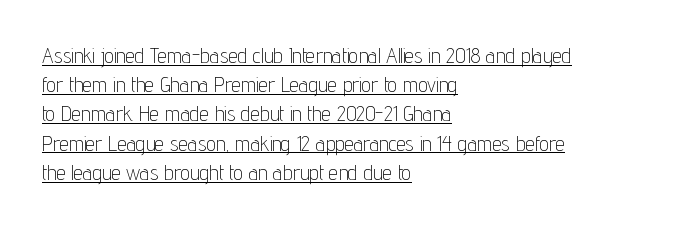
Style check: upright. If you drew a ruler down the left edge, every line would touch it. Each new line begins a customary step beneath the previous one. No chunkiness to these letters — they're not bold. The rendering keeps characters at their native spacing. The lettering is marked with a stroke running underneath it.
